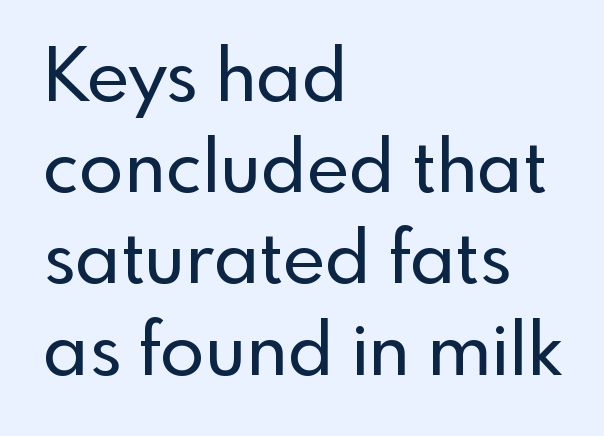
If you drew a ruler down the left edge, every line would touch it. The horizontal fit of the characters is conventional and even. Grotesque or geometric, the face here clearly has no serifs. A typesetter would call this leading conventional body-copy spacing. Looks like regular typesetting: each glyph gets only the width it needs. Any mark beneath the type? The region is blank.
